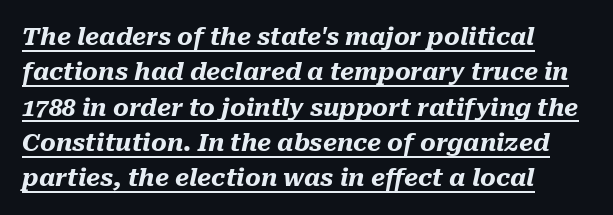
{"italic": "yes", "lean": "right", "slant_degrees": 10, "bold": "yes", "underline": "yes", "line_spacing": "normal", "line_spacing_ratio": 1.47, "letter_spacing": "normal", "letter_spacing_em": 0.0, "glyph_px": 24}
